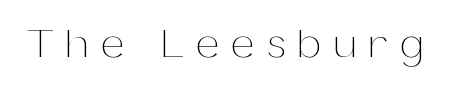
The image shows 42 px thin type, upright; set unusually wide letter spacing (+0.31 em), not underlined; medium stroke contrast and a medium x-height.
